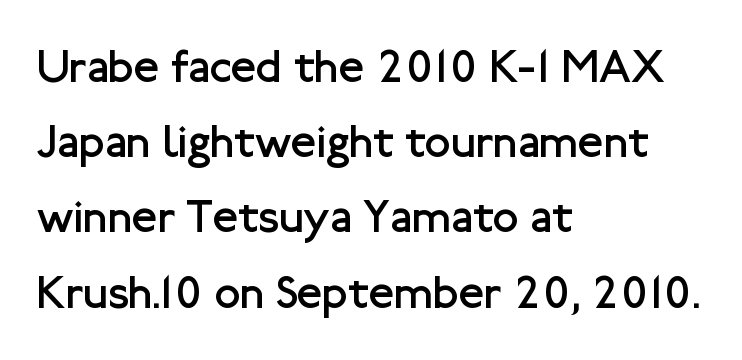
The image shows 47 px regular-weight sans-serif type, upright; set left-aligned, normal line spacing (1.6x), normal letter spacing, not underlined; low stroke contrast and a medium x-height.
